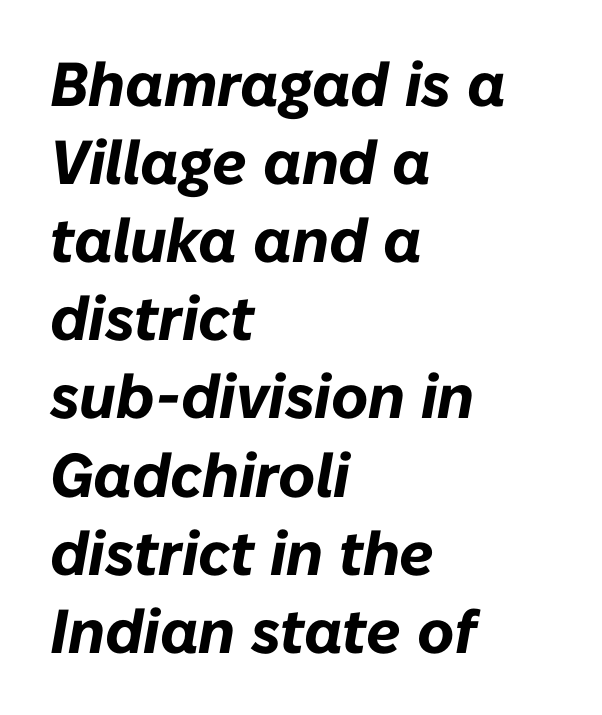
The image shows 62 px bold type, italic (leaning right); set left-aligned, normal line spacing (1.26x), normal letter spacing, not underlined; low stroke contrast and a medium x-height.
